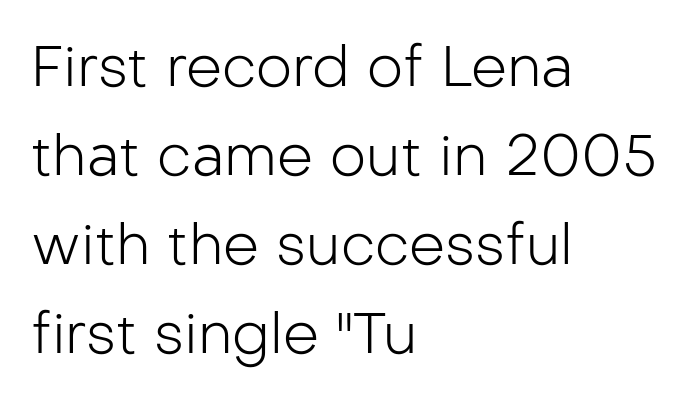
Q: Is the text bold? A: No.
Q: Is the text italic (slanted)? A: No, it is upright.
Q: Is the typeface a serif or a sans-serif typeface? A: Sans-serif.
Q: Is the text underlined? A: No.
Q: How is the paragraph aligned? A: Left-aligned.
Q: Is the spacing between letters normal or unusually wide? A: Normal.
Q: Is the spacing between lines tight, normal or loose? A: Normal.
Q: Width (condensed, normal, or wide)? A: Normal.
Q: Stroke contrast? A: Low.
Q: x-height? A: Medium.
Q: Monospaced? A: No.
